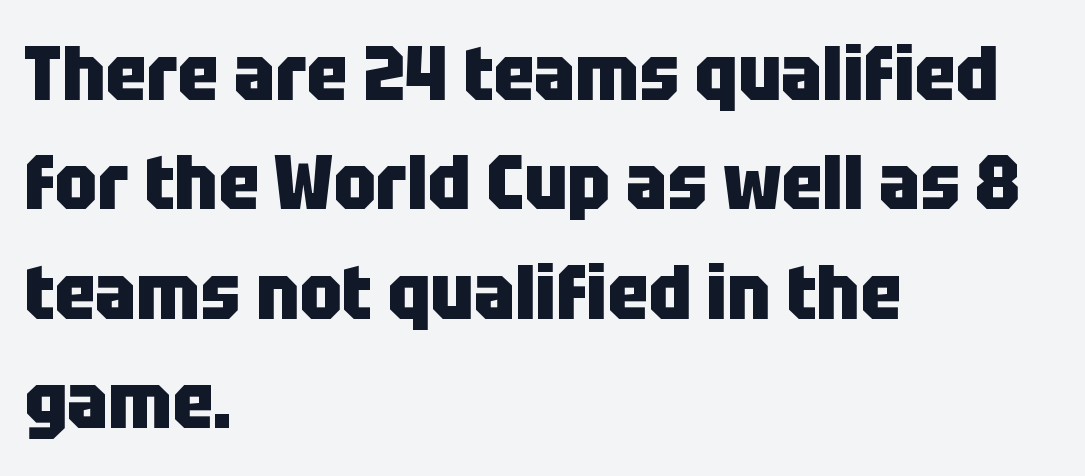
Q: Is the text bold? A: Yes.
Q: Is the text italic (slanted)? A: No, it is upright.
Q: Is the typeface a serif or a sans-serif typeface? A: Sans-serif.
Q: Is the text underlined? A: No.
Q: How is the paragraph aligned? A: Left-aligned.
Q: Is the spacing between letters normal or unusually wide? A: Normal.
Q: Is the spacing between lines tight, normal or loose? A: Normal.
Q: Width (condensed, normal, or wide)? A: Condensed.
Q: Stroke contrast? A: Low.
Q: x-height? A: Large.
Q: Monospaced? A: No.
